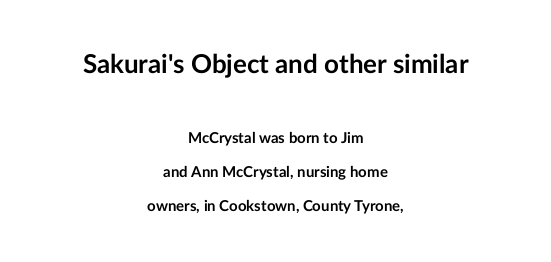
{"italic": "no", "bold": "yes", "underline": "no", "align": "center", "line_spacing": "loose", "line_spacing_ratio": 2.27, "letter_spacing": "normal", "letter_spacing_em": 0.0, "larger_block": "first", "size_ratio": 1.73, "glyph_px": 26}
